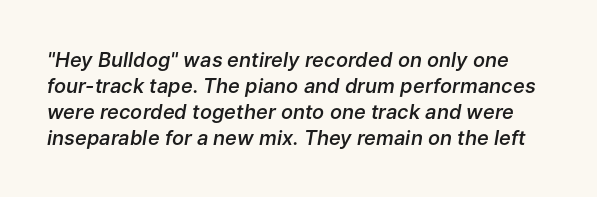
Q: Is the text bold? A: Semi-bold.
Q: Is the text italic (slanted)? A: Yes, it leans right by about 9 degrees.
Q: Is the text underlined? A: No.
Q: Is the spacing between letters normal or unusually wide? A: Normal.
Q: Is the spacing between lines tight, normal or loose? A: Normal.
